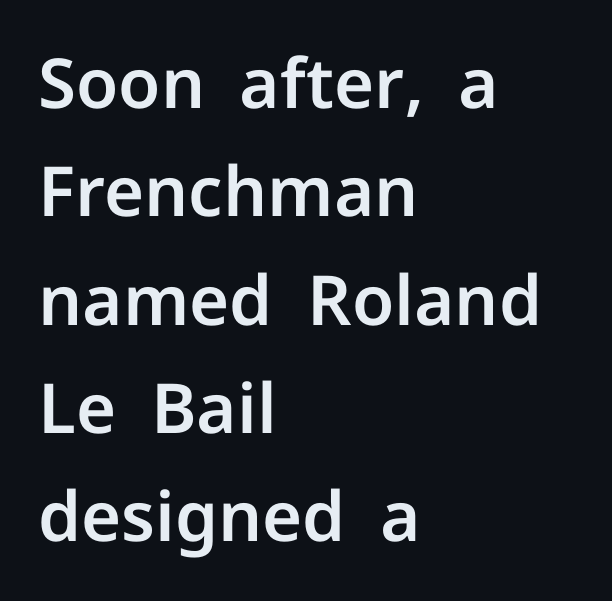
Q: Is the text italic (slanted)? A: No, it is upright.
Q: Is the typeface a serif or a sans-serif typeface? A: Sans-serif.
Q: Is the text underlined? A: No.
Q: How is the paragraph aligned? A: Left-aligned.
Q: Is the spacing between letters normal or unusually wide? A: Normal.
Q: Is the spacing between lines tight, normal or loose? A: Normal.
Q: Width (condensed, normal, or wide)? A: Normal.
Q: Stroke contrast? A: Low.
Q: x-height? A: Medium.
Q: Monospaced? A: No.
